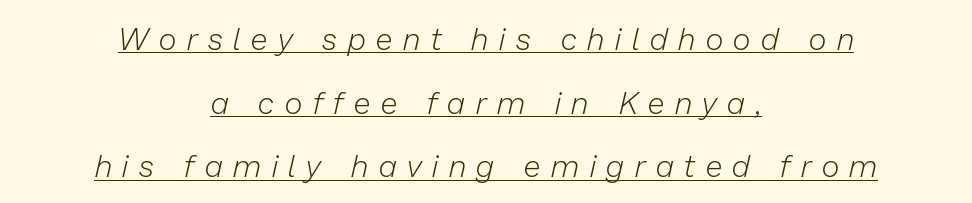
This block would shrink considerably if given ordinary leading; it's expanded now. Every row of glyphs is offset so its center matches the block's center. Note the varied advance widths — an 'i' is clearly narrower than an 'm'. The lettering tilts uniformly, giving the passage an italic look. Here the glyphs are tracked loosely, breaking word shapes into spaced letters.
